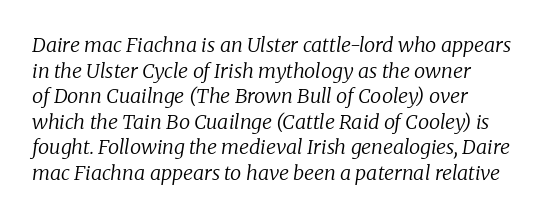
{"italic": "yes", "lean": "right", "slant_degrees": 8, "bold": "no", "underline": "no", "align": "left", "line_spacing": "normal", "line_spacing_ratio": 1.28, "letter_spacing": "normal", "letter_spacing_em": 0.0, "glyph_px": 20}
